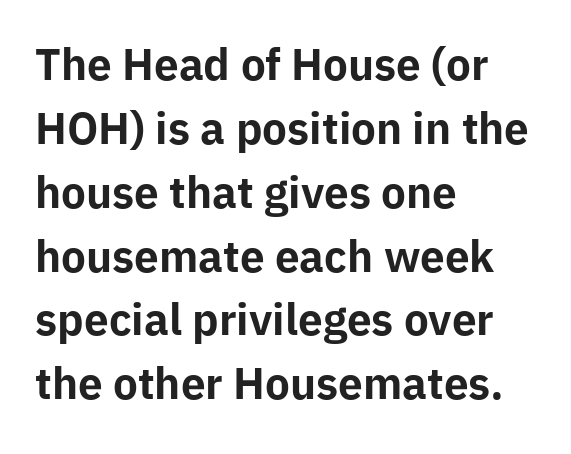
{"serif": "no", "italic": "no", "bold": "yes", "weight": "bold", "width": "normal", "stroke_contrast": "low", "x_height": "medium", "monospaced": "no", "underline": "no", "align": "left", "line_spacing": "normal", "line_spacing_ratio": 1.52, "letter_spacing": "normal", "letter_spacing_em": 0.0, "glyph_px": 42}
